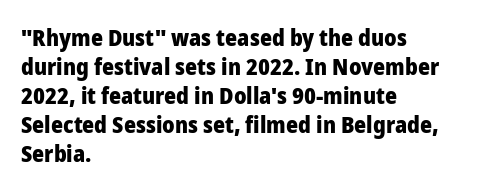
{"italic": "no", "bold": "yes", "underline": "no", "align": "left", "line_spacing": "normal", "line_spacing_ratio": 1.26, "letter_spacing": "normal", "letter_spacing_em": 0.0, "glyph_px": 23}
